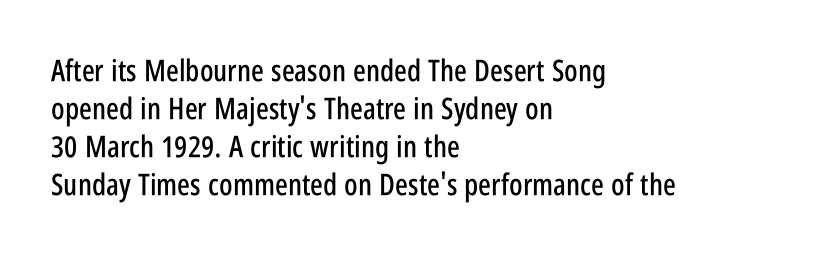
Q: Is the text italic (slanted)? A: No, it is upright.
Q: Is the typeface a serif or a sans-serif typeface? A: Sans-serif.
Q: Is the text underlined? A: No.
Q: How is the paragraph aligned? A: Left-aligned.
Q: Is the spacing between letters normal or unusually wide? A: Normal.
Q: Is the spacing between lines tight, normal or loose? A: Normal.
Q: Width (condensed, normal, or wide)? A: Condensed.
Q: Stroke contrast? A: Low.
Q: x-height? A: Large.
Q: Monospaced? A: No.
